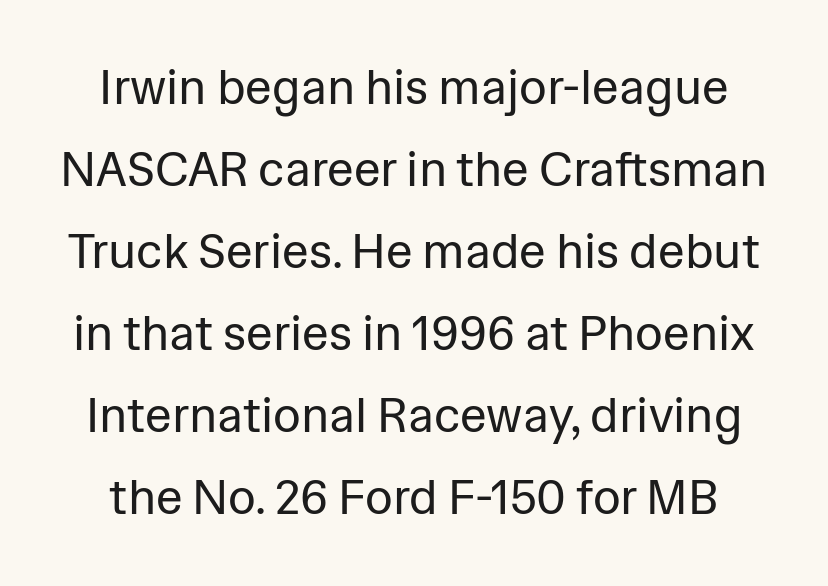
{"serif": "no", "italic": "no", "bold": "no", "weight": "regular", "width": "normal", "stroke_contrast": "low", "x_height": "medium", "monospaced": "no", "underline": "no", "line_spacing_ratio": 1.71, "letter_spacing": "normal", "letter_spacing_em": 0.0, "glyph_px": 48}
